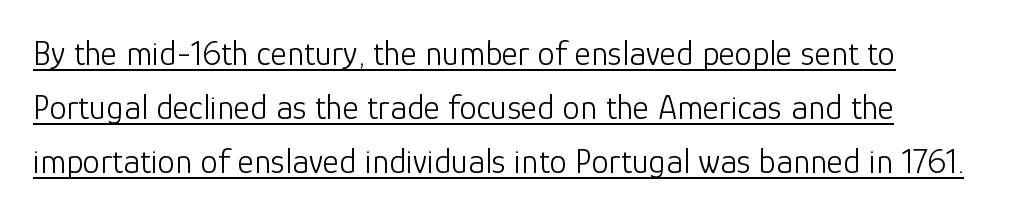
The image shows 35 px light sans-serif type, upright; set left-aligned, normal line spacing (1.55x), normal letter spacing, underlined; low stroke contrast and a medium x-height.
